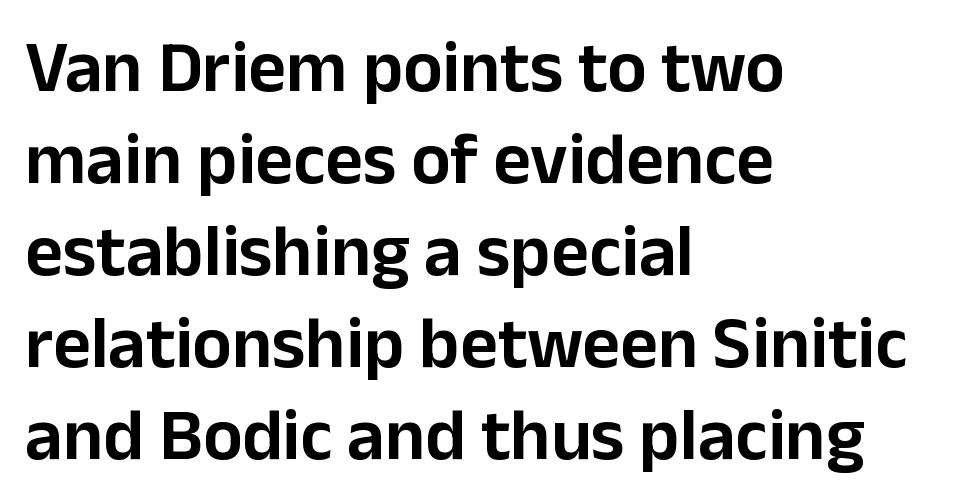
This sample has the flowing, uneven cadence of proportional lettering. Descenders are the only things crossing below the line. Regarding serifs, this sample does without them. In terms of posture, this sample is upright.
